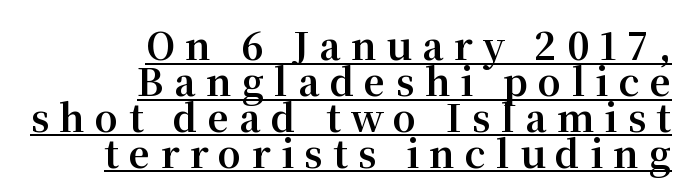
Q: Is the text bold? A: Yes.
Q: Is the text italic (slanted)? A: No, it is upright.
Q: Is the typeface a serif or a sans-serif typeface? A: Serif.
Q: Is the text underlined? A: Yes.
Q: How is the paragraph aligned? A: Right-aligned.
Q: Is the spacing between letters normal or unusually wide? A: Unusually wide.
Q: Is the spacing between lines tight, normal or loose? A: Tight.
Q: Width (condensed, normal, or wide)? A: Normal.
Q: Stroke contrast? A: Medium.
Q: x-height? A: Medium.
Q: Monospaced? A: No.
